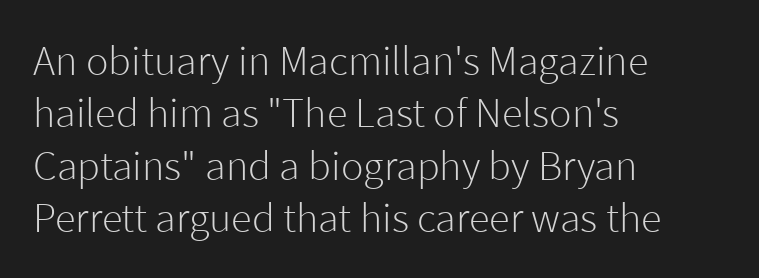
Q: Is the text bold? A: No.
Q: Is the text italic (slanted)? A: No, it is upright.
Q: Is the typeface a serif or a sans-serif typeface? A: Sans-serif.
Q: Is the text underlined? A: No.
Q: How is the paragraph aligned? A: Left-aligned.
Q: Is the spacing between letters normal or unusually wide? A: Normal.
Q: Is the spacing between lines tight, normal or loose? A: Normal.
Q: Width (condensed, normal, or wide)? A: Normal.
Q: Stroke contrast? A: Low.
Q: x-height? A: Medium.
Q: Monospaced? A: No.
